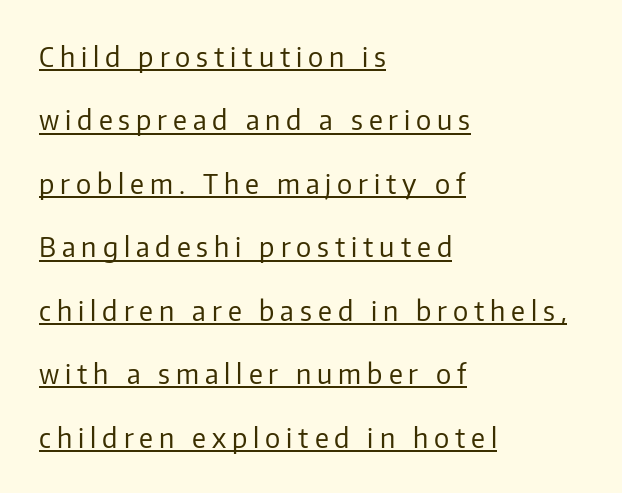
Q: Is the text bold? A: No.
Q: Is the text italic (slanted)? A: No, it is upright.
Q: Is the text underlined? A: Yes.
Q: How is the paragraph aligned? A: Left-aligned.
Q: Is the spacing between letters normal or unusually wide? A: Unusually wide.
Q: Is the spacing between lines tight, normal or loose? A: Loose.
